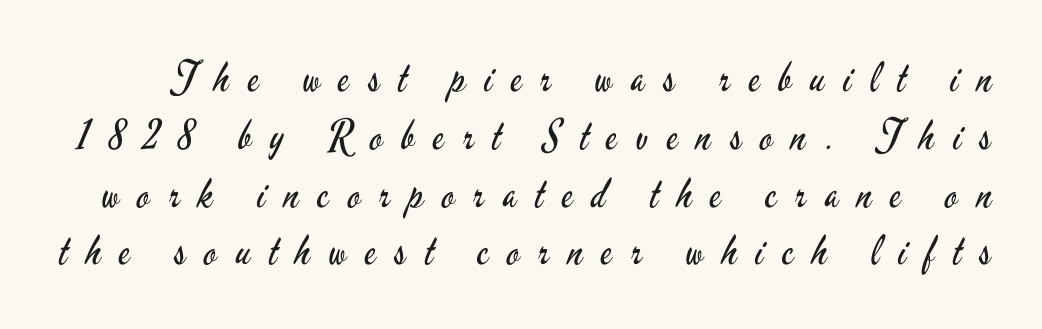
Varying glyph widths throughout — classic text-font behaviour. Does the leading feel generous? No, just average. The strip under each line holds only bare page.
